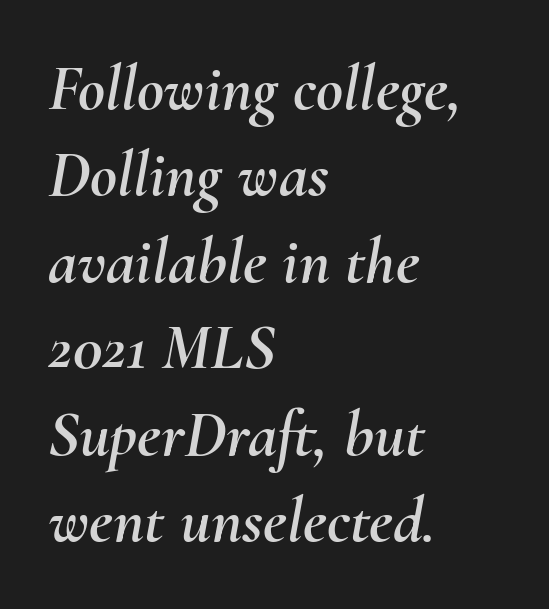
The leading is moderate, giving the passage an even texture. The face used here is proportionally spaced, like ordinary book or web type. A typesetter would call this zero additional tracking. Does the lettering tilt? It does — this is italic. Unmarked baselines from the first word to the last.
